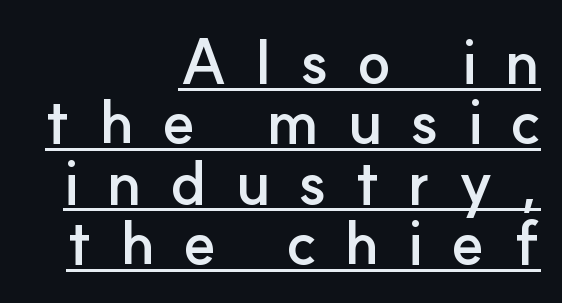
The image shows 61 px semibold sans-serif type, upright; set right-aligned, tight line spacing (0.99x), unusually wide letter spacing (+0.46 em), underlined; low stroke contrast and a small x-height.
